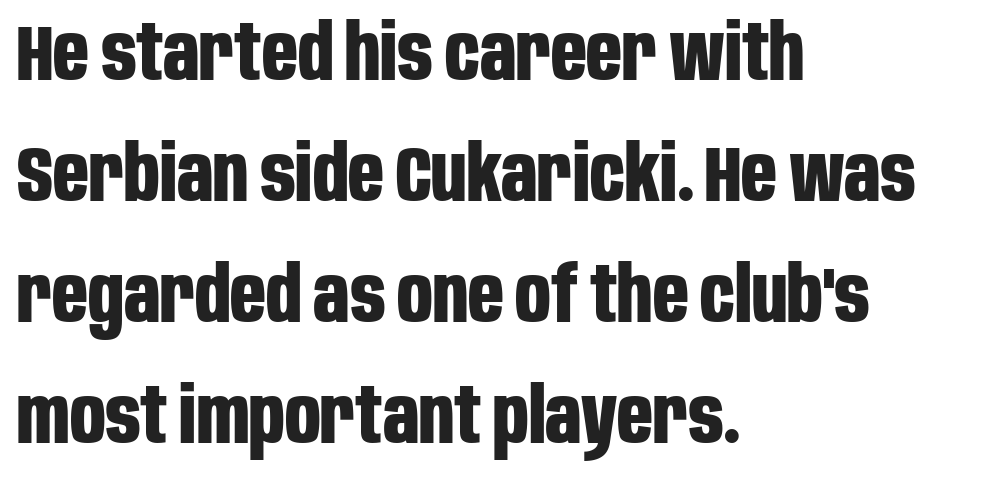
Q: Is the text bold? A: Yes.
Q: Is the text italic (slanted)? A: No, it is upright.
Q: Is the typeface a serif or a sans-serif typeface? A: Sans-serif.
Q: Is the text underlined? A: No.
Q: How is the paragraph aligned? A: Left-aligned.
Q: Is the spacing between letters normal or unusually wide? A: Normal.
Q: Is the spacing between lines tight, normal or loose? A: Normal.
Q: Width (condensed, normal, or wide)? A: Condensed.
Q: Stroke contrast? A: Low.
Q: x-height? A: Large.
Q: Monospaced? A: No.
